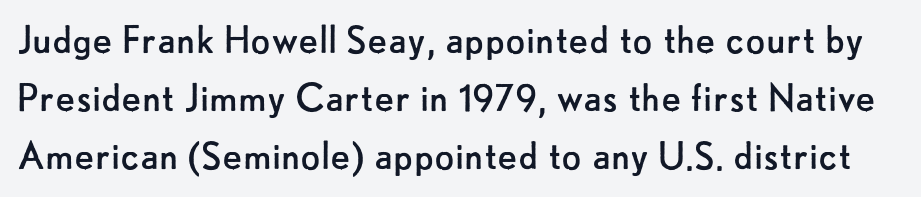
{"serif": "no", "italic": "no", "bold": "no", "weight": "regular", "width": "normal", "stroke_contrast": "low", "x_height": "small", "monospaced": "no", "underline": "no", "line_spacing": "normal", "line_spacing_ratio": 1.26, "letter_spacing": "normal", "letter_spacing_em": 0.0, "glyph_px": 46}
